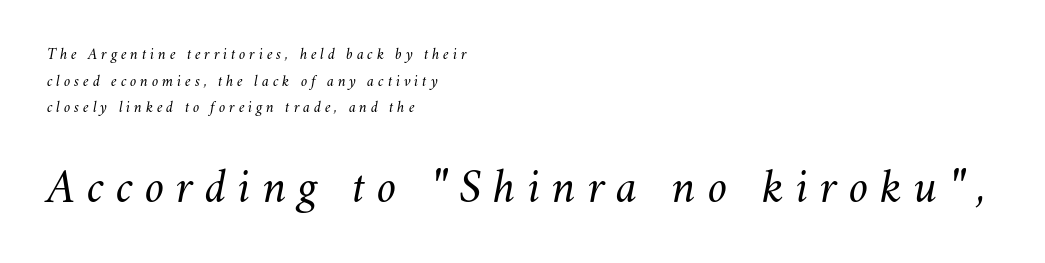
{"italic": "yes", "lean": "right", "slant_degrees": 11, "bold": "no", "weight": "light", "width": "normal", "stroke_contrast": "medium", "x_height": "small", "monospaced": "no", "underline": "no", "align": "left", "line_spacing": "normal", "line_spacing_ratio": 1.66, "letter_spacing": "wide", "letter_spacing_em": 0.24, "larger_block": "second", "size_ratio": 3.06, "glyph_px": 49}
